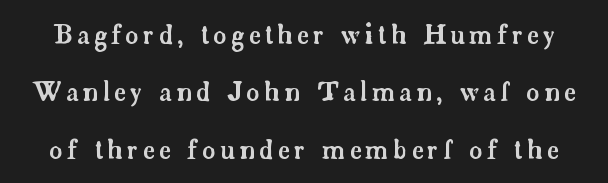
The image shows 26 px text type, upright; set loose line spacing (2.21x), not underlined.
